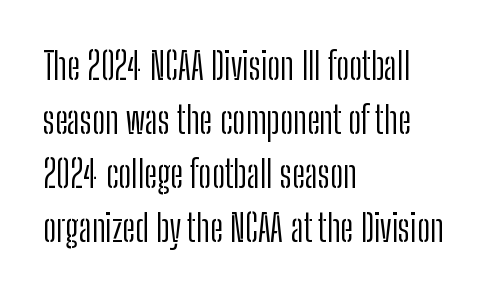
The characters display no serif detailing; their extremities are plain. A typesetter would call this zero additional tracking. The rendering uses a moderate line-height, typical for paragraphs. A bare baseline throughout the passage.
